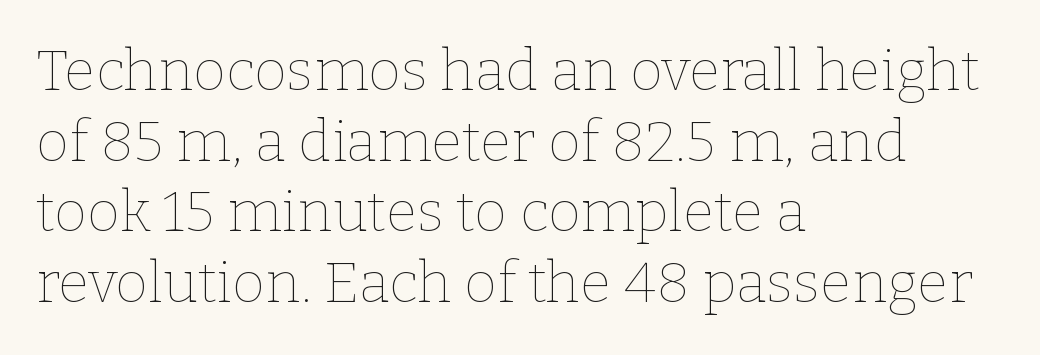
{"italic": "no", "bold": "no", "weight": "thin", "width": "normal", "stroke_contrast": "low", "x_height": "medium", "monospaced": "no", "underline": "no", "align": "left", "line_spacing_ratio": 1.24, "letter_spacing": "normal", "letter_spacing_em": 0.0, "glyph_px": 57}
